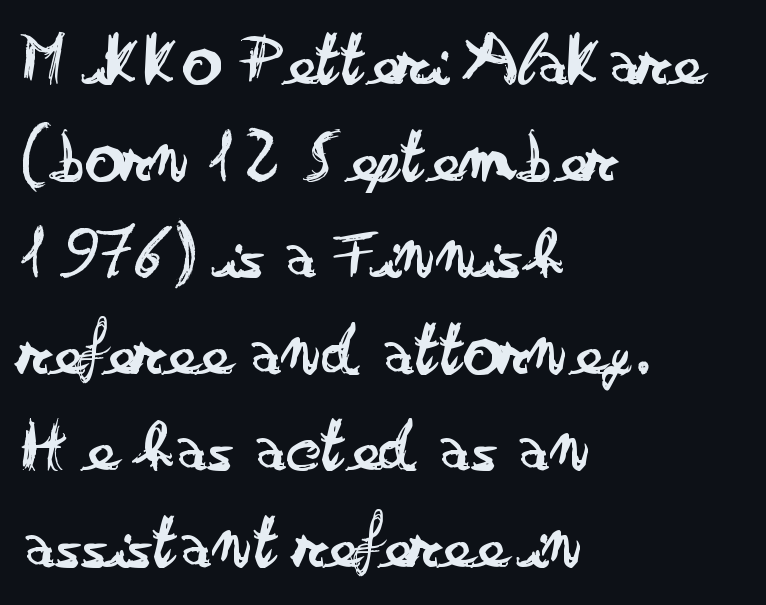
In terms of letterform style, serifs are entirely absent. The letters advance in unequal steps, a hallmark of proportional type. Only glyphs here, with clear space below each row. How are the letters spaced? Ordinarily, with no added tracking. Typeset ragged right — the left edge is the straight one. Each stroke keeps to a modest, everyday thickness or less.
